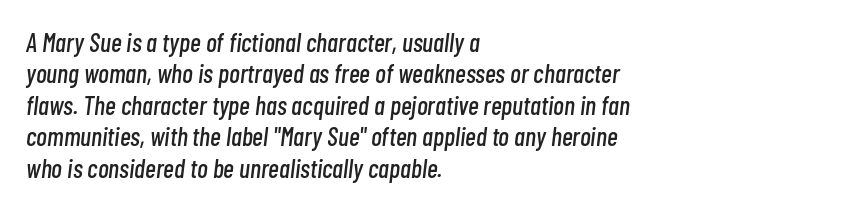
Each line starts at the same left margin while the right side varies. Does the lettering tilt? It does — this is italic. Descender tails drop into unmarked territory. Here the glyphs are tracked normally, forming tight word shapes.
